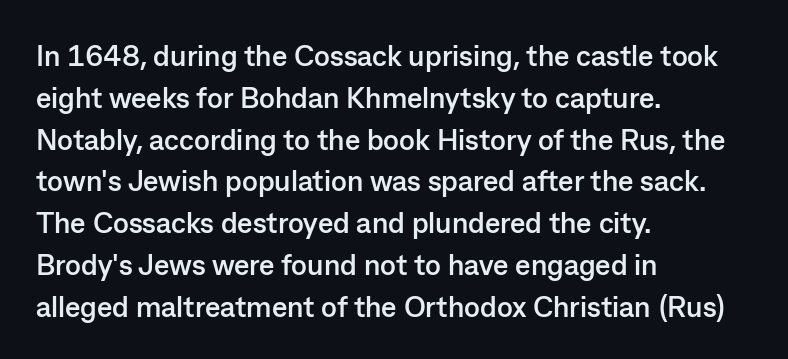
The image shows 29 px semibold sans-serif type, upright; set left-aligned, normal line spacing (1.44x), normal letter spacing, not underlined; low stroke contrast and a medium x-height.
